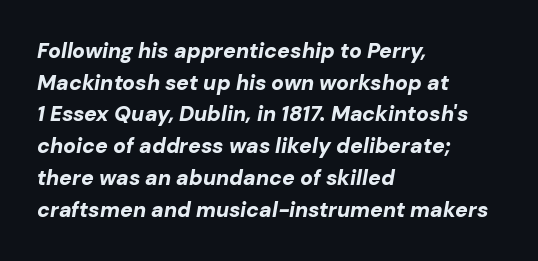
Decoration check: the copy has no underline. The strokes are fattened all the way to bold. The compositor pushed each line to the left boundary. This block has exactly the height ordinary leading produces. The letters are slanted; this is an italic face. What stands out about the letter spacing? Nothing — it is the standard amount.
